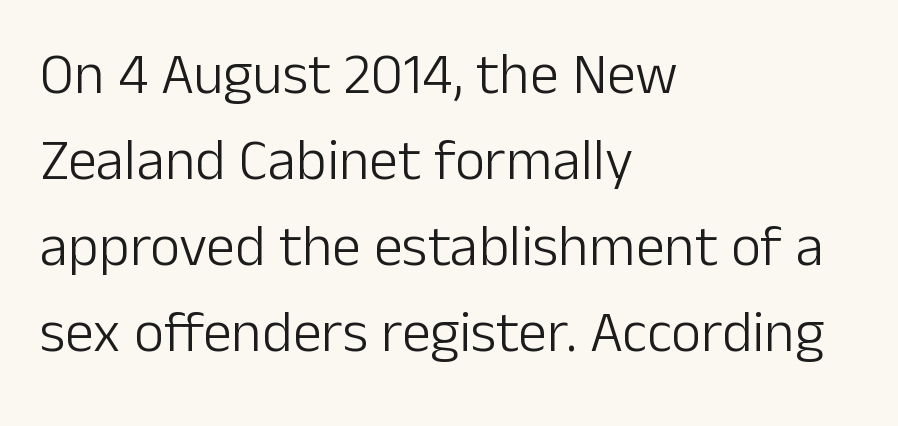
{"serif": "no", "italic": "no", "bold": "no", "weight": "light", "width": "normal", "stroke_contrast": "low", "x_height": "medium", "monospaced": "no", "underline": "no", "align": "left", "line_spacing": "normal", "line_spacing_ratio": 1.48, "letter_spacing": "normal", "letter_spacing_em": 0.0, "glyph_px": 58}
